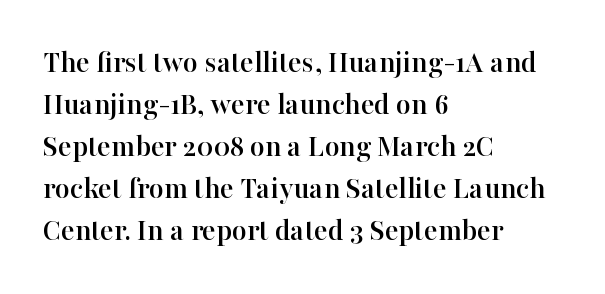
The image shows 32 px serif type, upright; set left-aligned, normal line spacing (1.31x), normal letter spacing, not underlined; high stroke contrast and a medium x-height.
